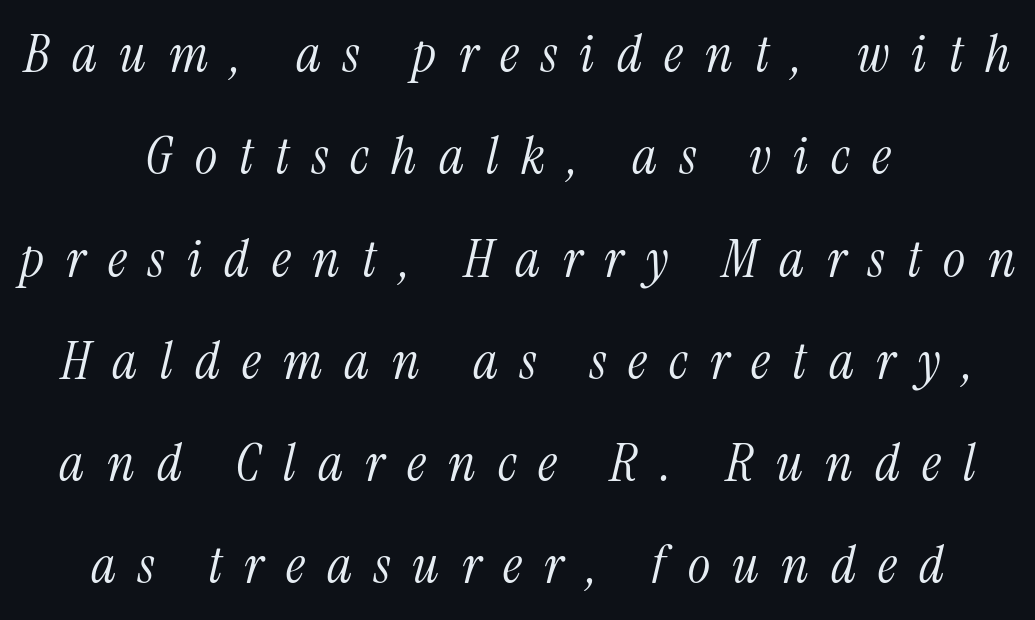
{"serif": "yes", "italic": "yes", "lean": "right", "slant_degrees": 13, "bold": "no", "weight": "light", "width": "condensed", "stroke_contrast": "medium", "x_height": "medium", "monospaced": "no", "underline": "no", "align": "center", "line_spacing": "loose", "line_spacing_ratio": 1.93, "letter_spacing": "wide", "letter_spacing_em": 0.42, "glyph_px": 53}
